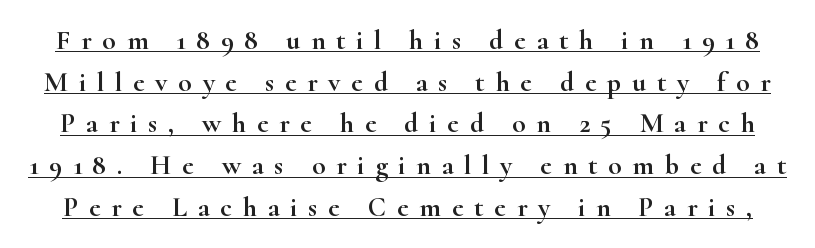
{"serif": "yes", "italic": "no", "width": "wide", "stroke_contrast": "high", "x_height": "small", "monospaced": "no", "underline": "yes", "line_spacing": "normal", "line_spacing_ratio": 1.49, "letter_spacing": "wide", "letter_spacing_em": 0.38, "glyph_px": 28}
